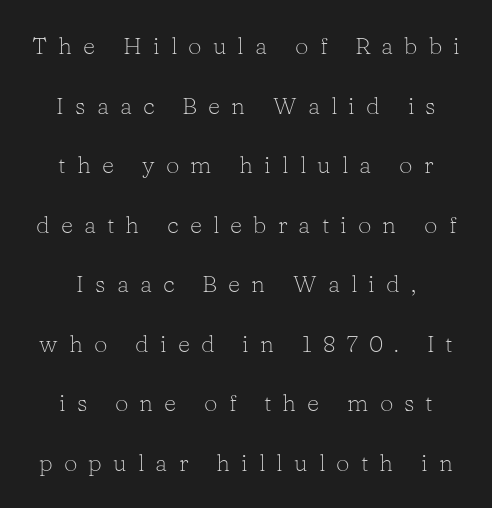
{"italic": "no", "bold": "no", "underline": "no", "line_spacing": "loose", "line_spacing_ratio": 2.48, "letter_spacing": "wide", "letter_spacing_em": 0.46, "glyph_px": 24}
